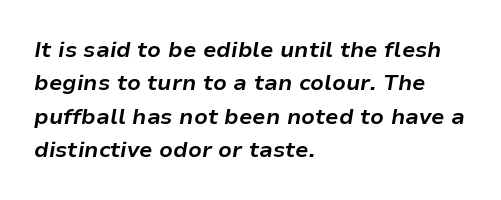
Q: Is the text bold? A: Yes.
Q: Is the text italic (slanted)? A: Yes, it leans right by about 9 degrees.
Q: Is the text underlined? A: No.
Q: How is the paragraph aligned? A: Left-aligned.
Q: Is the spacing between letters normal or unusually wide? A: Normal.
Q: Is the spacing between lines tight, normal or loose? A: Normal.
